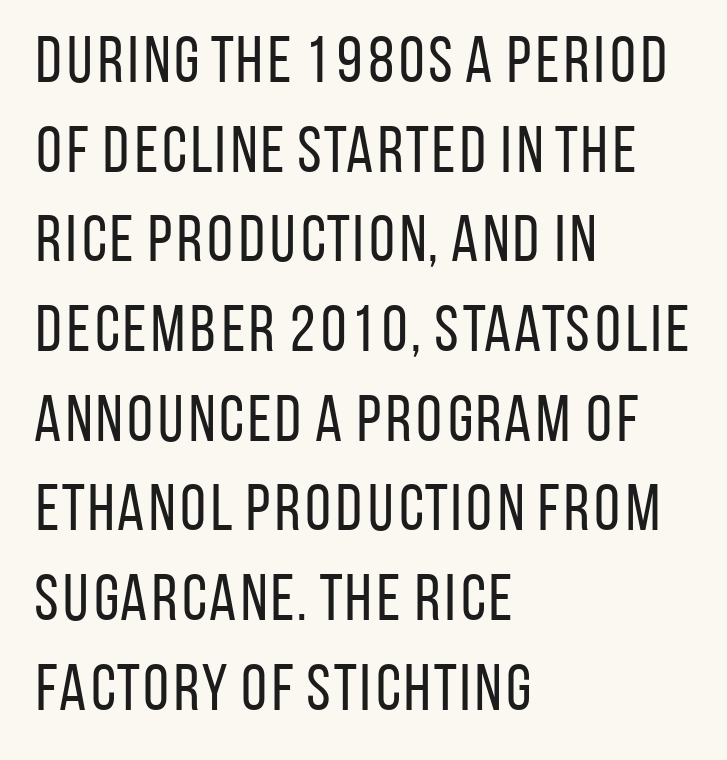
It's the straight-up-and-down kind of type. Alignment: flush left. Is the stroke heavy? The answer is a plain regular-or-lighter. Only glyphs here, with clear space below each row. Look at the bottom of the vertical strokes: they stop flat, with no serifs.
